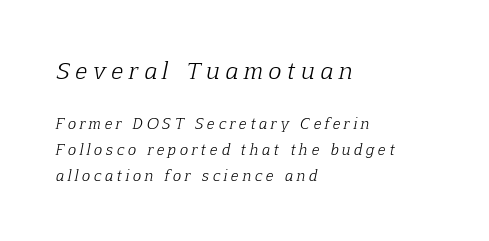
Letters rest on an invisible, unmarked baseline. The rendering inserts visible extra space after every character. Counters stay open thanks to moderate or lighter strokes. The rendering shrinks the type as you move from the upper chunk to the lower. The face used here has a pronounced slope to its letters. These lines stack with their left ends in a neat column.
